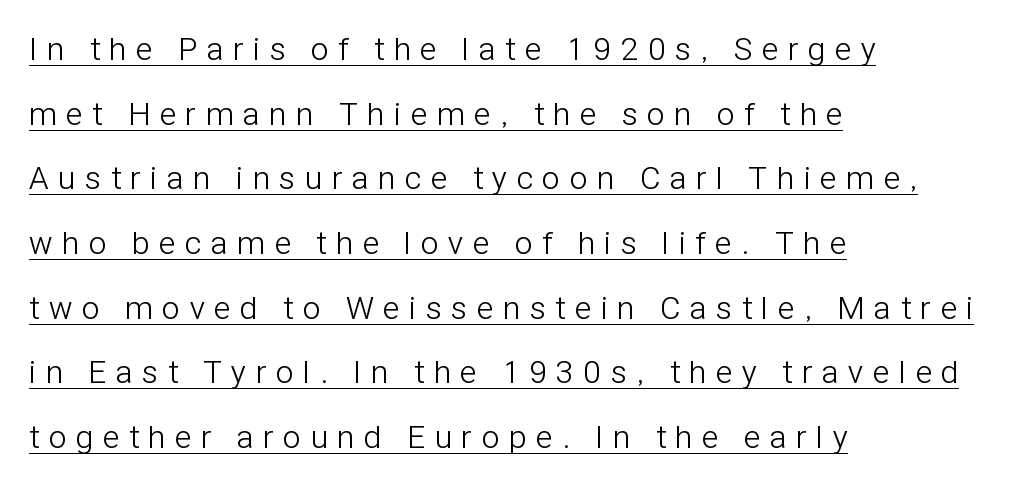
Q: Is the text bold? A: No.
Q: Is the text italic (slanted)? A: No, it is upright.
Q: Is the typeface a serif or a sans-serif typeface? A: Sans-serif.
Q: Is the text underlined? A: Yes.
Q: How is the paragraph aligned? A: Left-aligned.
Q: Is the spacing between letters normal or unusually wide? A: Unusually wide.
Q: Is the spacing between lines tight, normal or loose? A: Loose.
Q: Width (condensed, normal, or wide)? A: Condensed.
Q: Stroke contrast? A: Low.
Q: x-height? A: Medium.
Q: Monospaced? A: No.
